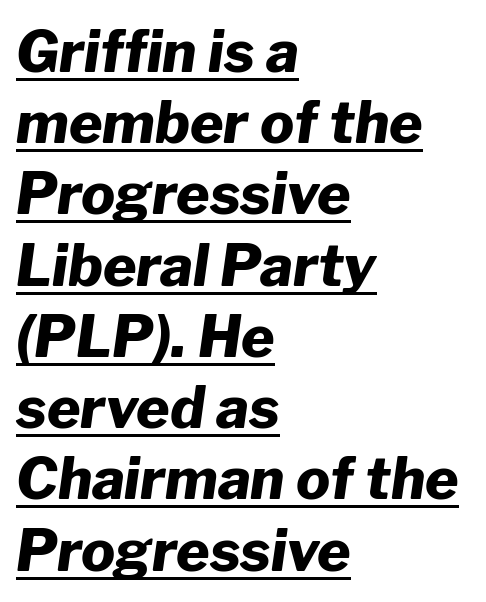
{"italic": "yes", "lean": "right", "slant_degrees": 8, "bold": "yes", "weight": "heavy", "width": "normal", "stroke_contrast": "low", "x_height": "medium", "monospaced": "no", "underline": "yes", "align": "left", "line_spacing": "normal", "line_spacing_ratio": 1.25, "letter_spacing": "normal", "letter_spacing_em": 0.0, "glyph_px": 57}
